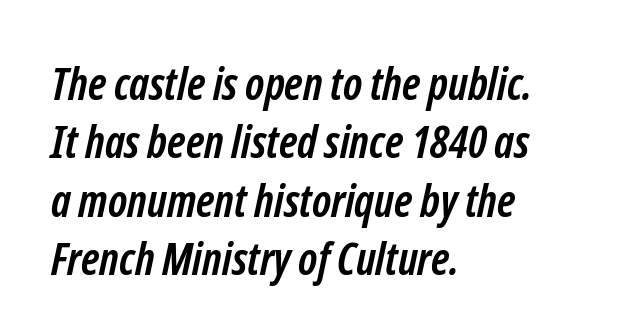
The image shows 45 px semibold, condensed sans-serif type; set left-aligned, normal line spacing (1.3x), normal letter spacing, not underlined; low stroke contrast and a medium x-height.
